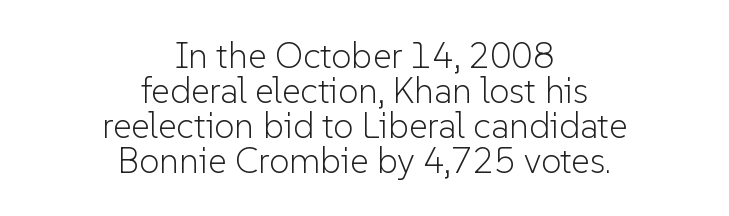
The image shows 36 px light sans-serif type, upright; set centered, tight line spacing (0.97x), normal letter spacing, not underlined; low stroke contrast and a medium x-height.
